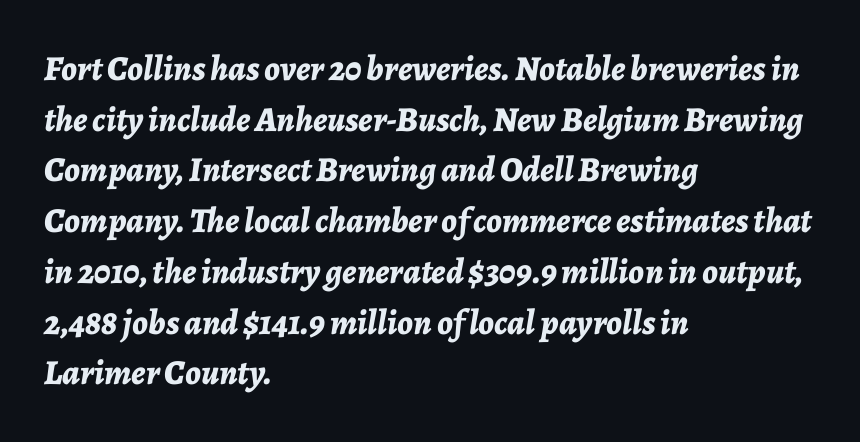
{"italic": "yes", "lean": "right", "slant_degrees": 7, "bold": "yes", "weight": "bold", "width": "normal", "stroke_contrast": "low", "x_height": "medium", "monospaced": "no", "underline": "no", "align": "left", "line_spacing": "normal", "line_spacing_ratio": 1.45, "letter_spacing": "normal", "letter_spacing_em": 0.0, "glyph_px": 35}
